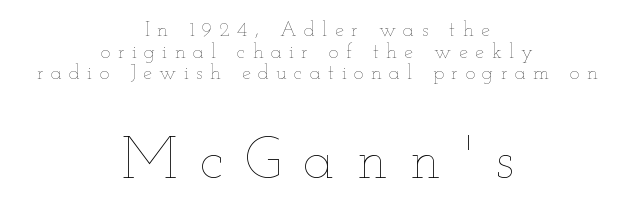
These lines huddle together more closely than default settings would place them. Caption: multi-line text, centered on the measure. If you drew a line through each stem, it would be perfectly vertical. The passage shown is not underscored anywhere. Vertical stems look standard width or narrower in stroke. This rendering widens character spacing well past its baseline value.
